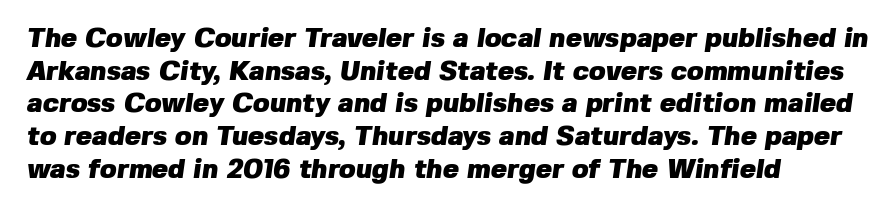
{"bold": "yes", "underline": "no", "align": "left", "line_spacing_ratio": 1.21, "letter_spacing": "normal", "letter_spacing_em": 0.0, "glyph_px": 27}
